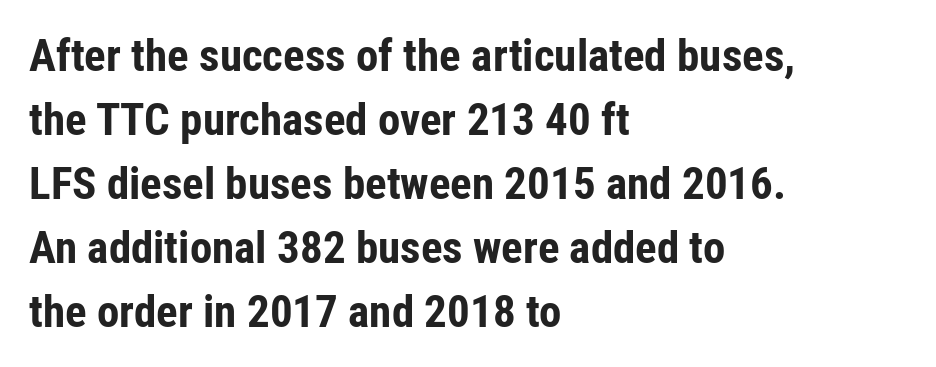
The image shows 45 px bold, condensed sans-serif type, upright; set left-aligned, normal line spacing (1.42x), normal letter spacing, not underlined; low stroke contrast and a medium x-height.
